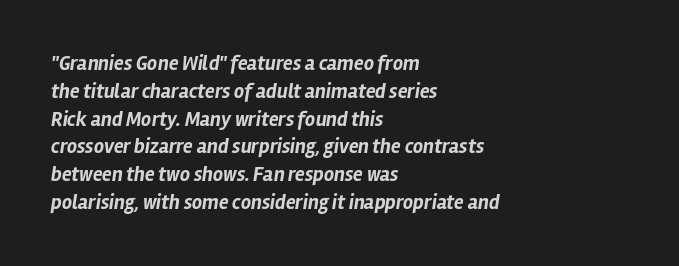
Q: Is the text bold? A: Yes.
Q: Is the text italic (slanted)? A: Yes, it leans right by about 12 degrees.
Q: Is the text underlined? A: No.
Q: How is the paragraph aligned? A: Left-aligned.
Q: Is the spacing between letters normal or unusually wide? A: Normal.
Q: Is the spacing between lines tight, normal or loose? A: Normal.
